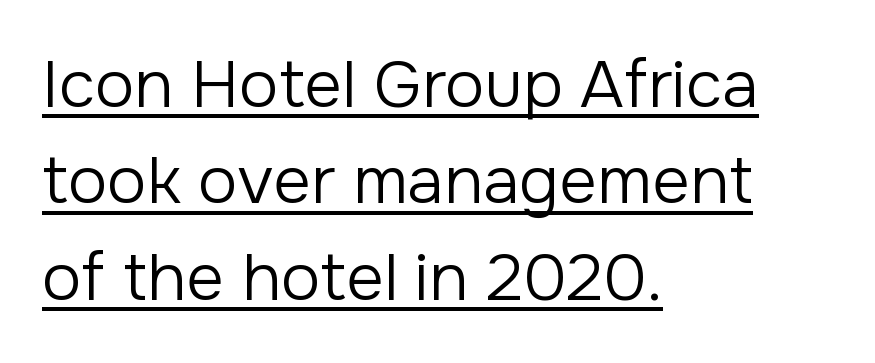
{"serif": "no", "italic": "no", "bold": "no", "weight": "regular", "width": "normal", "stroke_contrast": "low", "x_height": "medium", "monospaced": "no", "underline": "yes", "align": "left", "line_spacing": "normal", "line_spacing_ratio": 1.46, "letter_spacing": "normal", "letter_spacing_em": 0.0, "glyph_px": 66}
